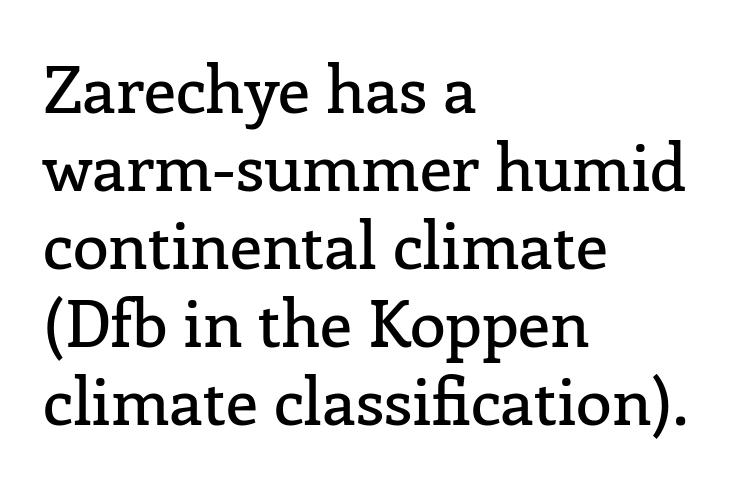
Q: Is the text italic (slanted)? A: No, it is upright.
Q: Is the typeface a serif or a sans-serif typeface? A: Serif.
Q: Is the text underlined? A: No.
Q: How is the paragraph aligned? A: Left-aligned.
Q: Is the spacing between letters normal or unusually wide? A: Normal.
Q: Width (condensed, normal, or wide)? A: Normal.
Q: Stroke contrast? A: Low.
Q: x-height? A: Medium.
Q: Monospaced? A: No.
